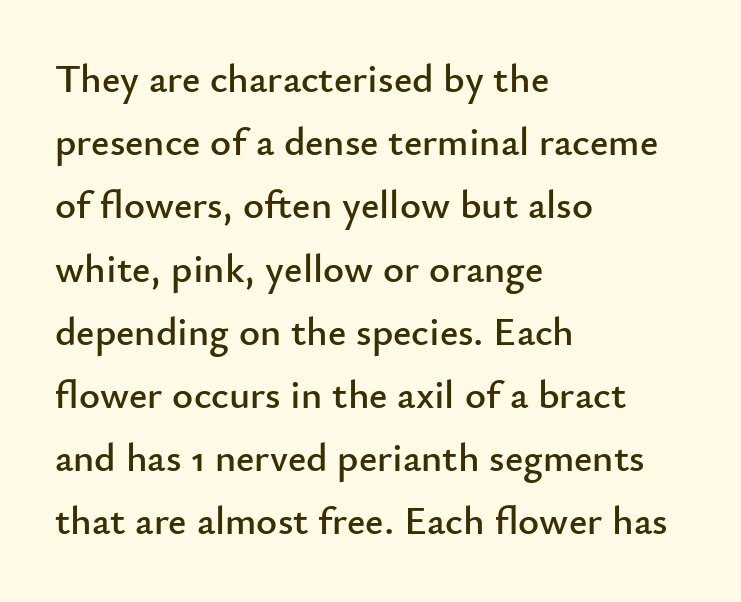
{"serif": "no", "italic": "no", "width": "normal", "stroke_contrast": "low", "x_height": "small", "monospaced": "no", "underline": "no", "align": "left", "line_spacing": "normal", "line_spacing_ratio": 1.58, "letter_spacing": "normal", "letter_spacing_em": 0.0, "glyph_px": 40}
